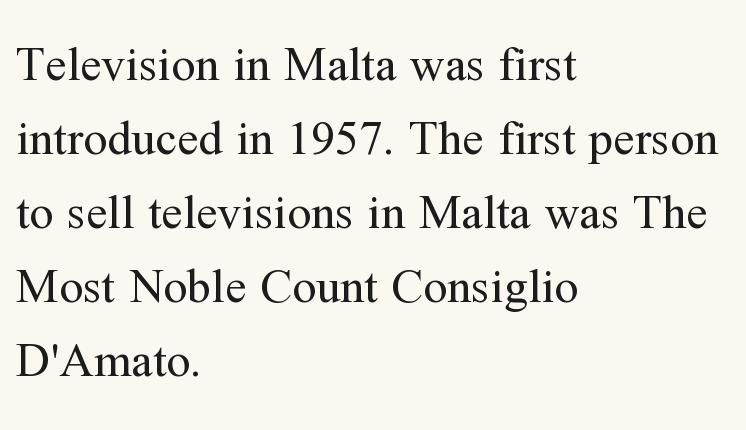
The image shows 48 px regular-weight serif type, upright; set left-aligned, normal line spacing (1.54x), normal letter spacing, not underlined; medium stroke contrast and a medium x-height.
